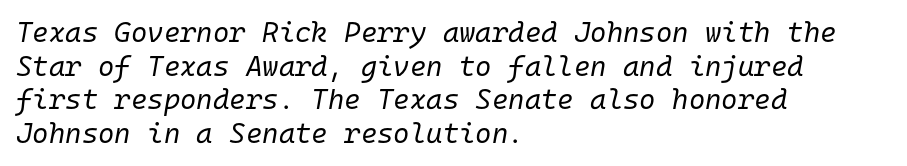
{"italic": "yes", "lean": "right", "slant_degrees": 10, "bold": "no", "weight": "regular", "width": "normal", "stroke_contrast": "low", "x_height": "medium", "monospaced": "yes", "underline": "no", "align": "left", "line_spacing_ratio": 1.2, "letter_spacing": "normal", "letter_spacing_em": 0.0, "glyph_px": 28}
